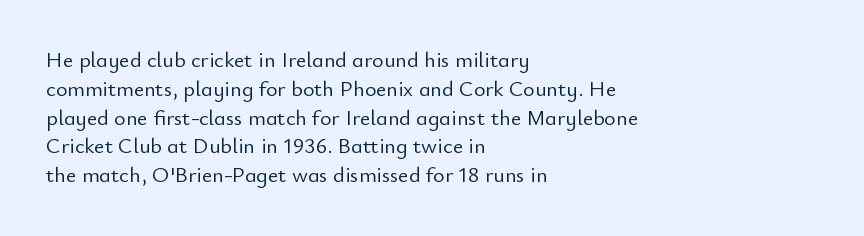
Q: Is the text bold? A: No.
Q: Is the text italic (slanted)? A: No, it is upright.
Q: Is the text underlined? A: No.
Q: How is the paragraph aligned? A: Left-aligned.
Q: Is the spacing between letters normal or unusually wide? A: Normal.
Q: Is the spacing between lines tight, normal or loose? A: Normal.
